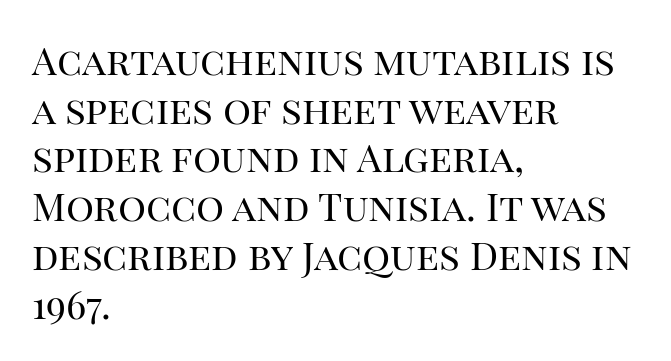
{"serif": "yes", "italic": "no", "bold": "no", "weight": "regular", "width": "normal", "stroke_contrast": "high", "x_height": "large", "monospaced": "no", "underline": "no", "align": "left", "line_spacing": "normal", "line_spacing_ratio": 1.25, "letter_spacing": "normal", "letter_spacing_em": 0.0, "glyph_px": 39}
